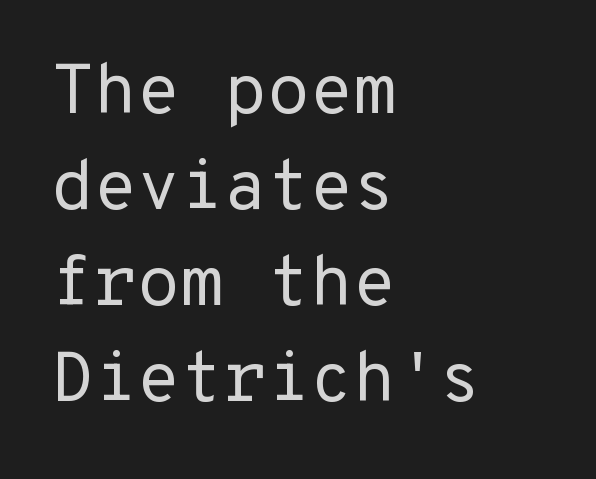
{"serif": "no", "italic": "no", "bold": "no", "weight": "regular", "width": "normal", "stroke_contrast": "low", "x_height": "medium", "underline": "no", "align": "left", "line_spacing": "normal", "line_spacing_ratio": 1.37, "letter_spacing": "normal", "letter_spacing_em": 0.0, "glyph_px": 70}
